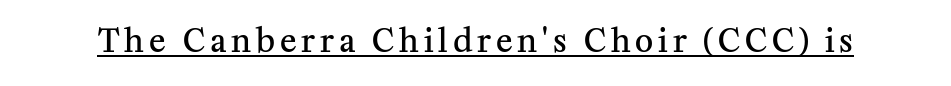
Posture: straight, roman, zero tilt. The letters advance in unequal steps, a hallmark of proportional type. This is underlined copy, the kind a proofreader might mark for attention. On the weight axis this lands at semibold, roughly 600. In terms of letterform style, serifs are clearly present.
